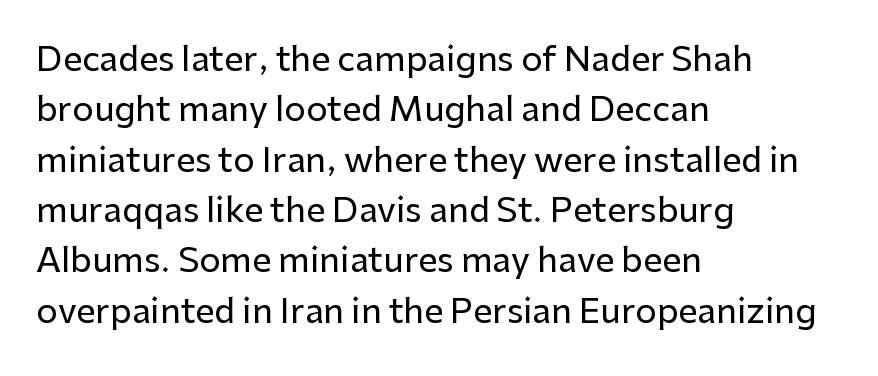
{"serif": "no", "italic": "no", "width": "normal", "stroke_contrast": "low", "x_height": "medium", "monospaced": "no", "underline": "no", "align": "left", "line_spacing": "normal", "line_spacing_ratio": 1.48, "letter_spacing": "normal", "letter_spacing_em": 0.0, "glyph_px": 34}
